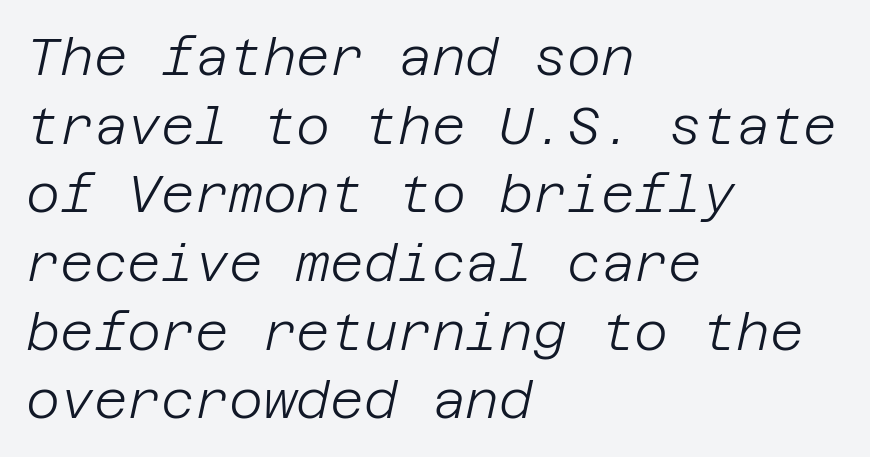
The image shows 52 px light type, italic (leaning right); set left-aligned, normal line spacing (1.32x), normal letter spacing, not underlined; low stroke contrast and a large x-height.
